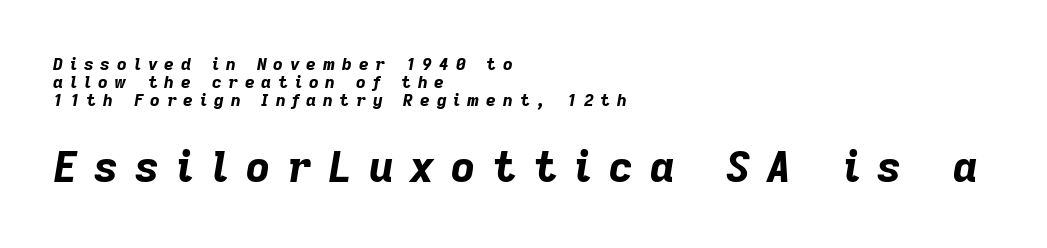
{"italic": "yes", "lean": "right", "slant_degrees": 9, "bold": "yes", "weight": "bold", "width": "normal", "stroke_contrast": "low", "x_height": "medium", "monospaced": "no", "underline": "no", "align": "left", "line_spacing": "tight", "line_spacing_ratio": 1.05, "letter_spacing": "wide", "letter_spacing_em": 0.4, "larger_block": "second", "size_ratio": 2.47, "glyph_px": 42}
